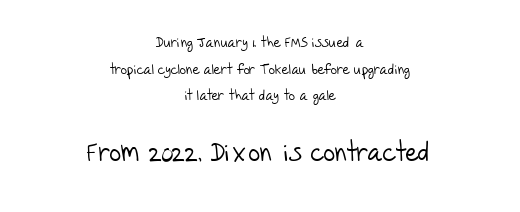
The image shows 26 px text type; set centered, loose line spacing (1.91x), normal letter spacing, not underlined; the second (bottom) block is 1.86x larger.
